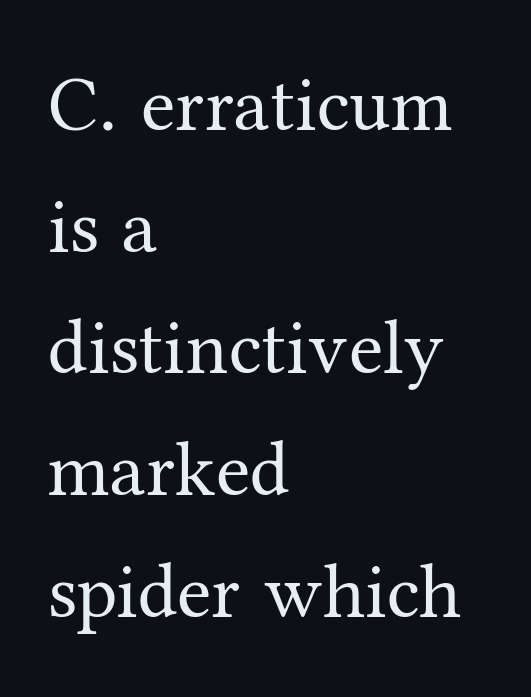
Q: Is the text bold? A: No.
Q: Is the text italic (slanted)? A: No, it is upright.
Q: Is the typeface a serif or a sans-serif typeface? A: Serif.
Q: Is the text underlined? A: No.
Q: How is the paragraph aligned? A: Left-aligned.
Q: Is the spacing between letters normal or unusually wide? A: Normal.
Q: Is the spacing between lines tight, normal or loose? A: Normal.
Q: Width (condensed, normal, or wide)? A: Normal.
Q: Stroke contrast? A: Medium.
Q: x-height? A: Medium.
Q: Monospaced? A: No.
